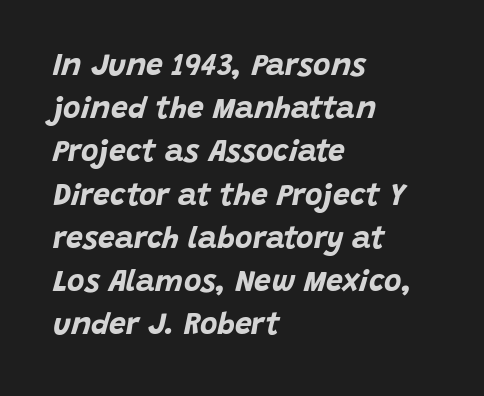
Q: Is the text bold? A: Yes.
Q: Is the text italic (slanted)? A: Yes, it leans right by about 15 degrees.
Q: Is the text underlined? A: No.
Q: How is the paragraph aligned? A: Left-aligned.
Q: Is the spacing between letters normal or unusually wide? A: Normal.
Q: Is the spacing between lines tight, normal or loose? A: Normal.
Q: Width (condensed, normal, or wide)? A: Normal.
Q: Stroke contrast? A: Low.
Q: x-height? A: Large.
Q: Monospaced? A: No.
